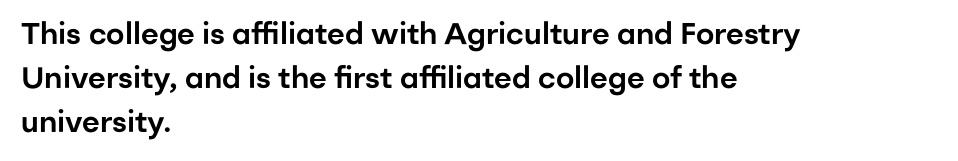
{"serif": "no", "italic": "no", "width": "normal", "stroke_contrast": "low", "x_height": "medium", "monospaced": "no", "underline": "no", "align": "left", "line_spacing": "normal", "line_spacing_ratio": 1.46, "letter_spacing": "normal", "letter_spacing_em": 0.0, "glyph_px": 30}
